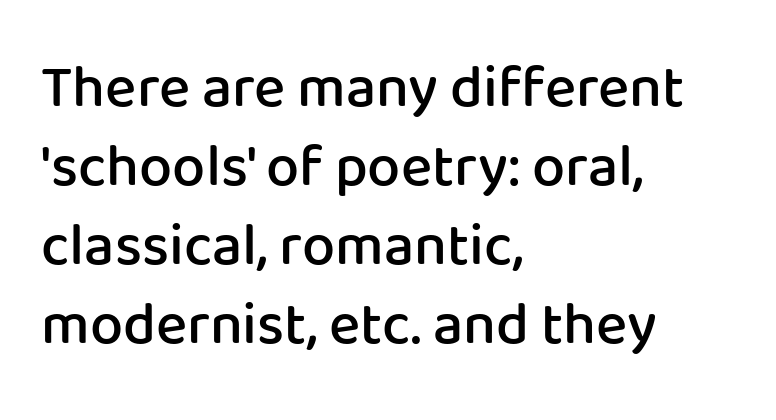
The image shows 59 px semibold sans-serif type, upright; set left-aligned, normal line spacing (1.34x), normal letter spacing, not underlined; low stroke contrast and a medium x-height.
